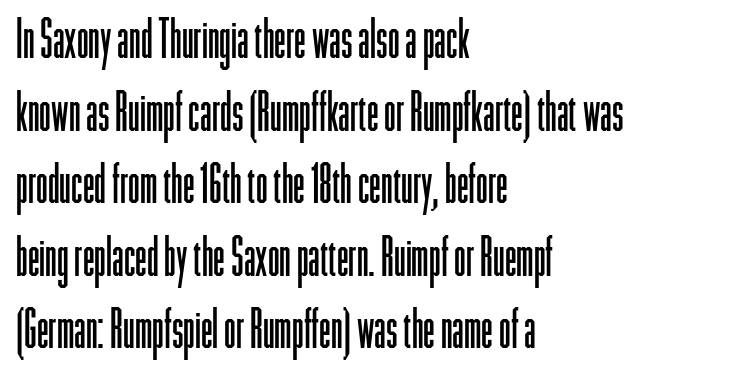
The image shows 53 px light, condensed sans-serif type, upright; set left-aligned, normal line spacing (1.37x), normal letter spacing, not underlined; low stroke contrast and a medium x-height.
